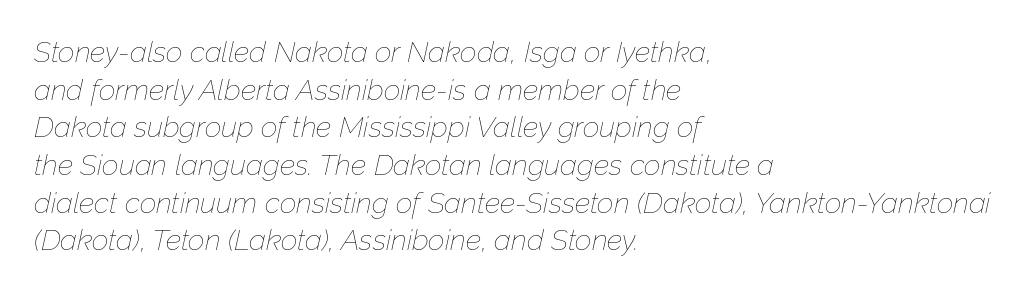
Is this a heavy cut? Hardly; it is regular or lighter. The letters are slanted; this is an italic face. This sample uses plain, unmodified letter spacing. Honestly, the row spacing looks completely unremarkable.
